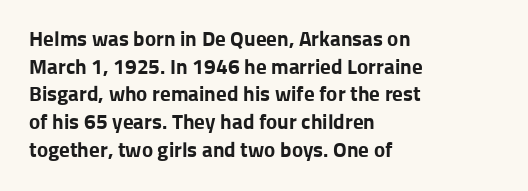
It's the straight-up-and-down kind of type. The words here are not underlined. Summary of vertical rhythm: regular, with standard interline spacing. Alignment: flush left. The rendering keeps characters at their native spacing.
